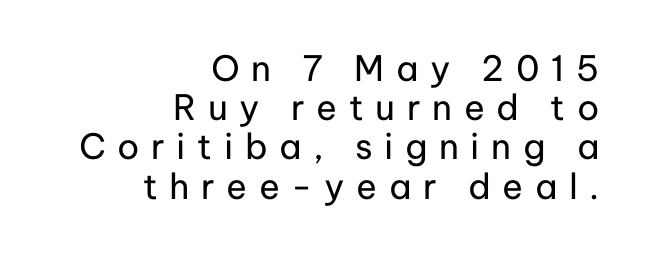
Caption: multi-line text, flush right, ragged left. In terms of posture, this sample is upright. You could not count columns in this text — the font is proportionally spaced. To sum up the face: it is a sans, with no serifs. You could barely slide anything between these rows.
